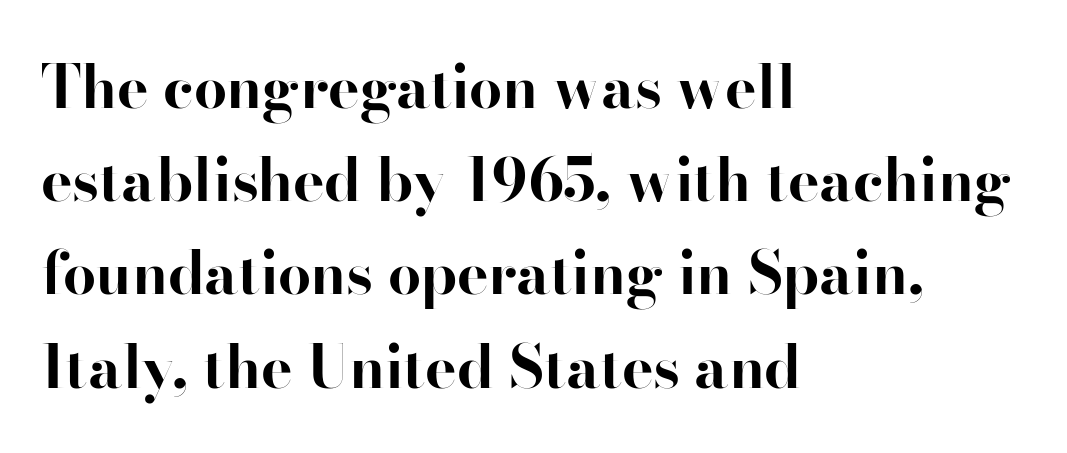
Typeset ragged right — the left edge is the straight one. Bare-footed words on every line. What stands out about the letter spacing? Nothing — it is the standard amount. Old-style or modern, the face here clearly has serifs. Posture: straight, roman, zero tilt. Note the varied advance widths — an 'i' is clearly narrower than an 'm'.
